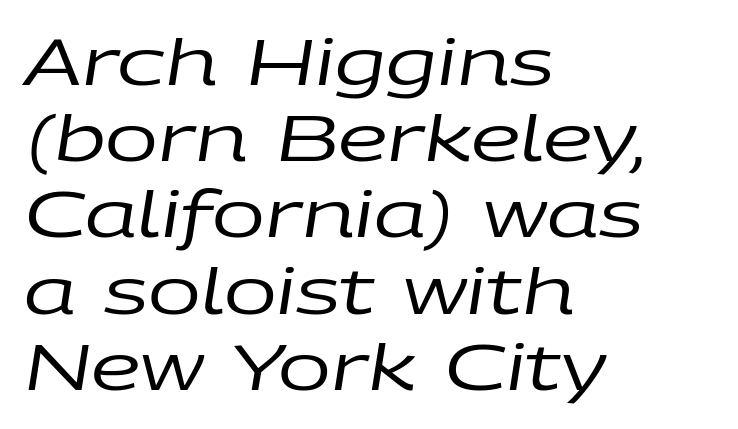
The gap between lines stays unmarked. Left-aligned paragraph, ragged on the right. Would a proofreader flag this as italicized? Yes. The horizontal fit of the characters is conventional and even. This sample has the flowing, uneven cadence of proportional lettering.
